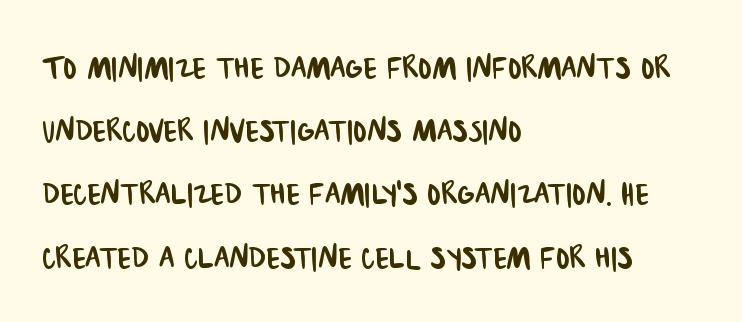
Q: Is the typeface a serif or a sans-serif typeface? A: Sans-serif.
Q: Is the text underlined? A: No.
Q: How is the paragraph aligned? A: Left-aligned.
Q: Is the spacing between letters normal or unusually wide? A: Normal.
Q: Is the spacing between lines tight, normal or loose? A: Normal.
Q: Width (condensed, normal, or wide)? A: Condensed.
Q: Stroke contrast? A: Low.
Q: x-height? A: Large.
Q: Monospaced? A: No.
